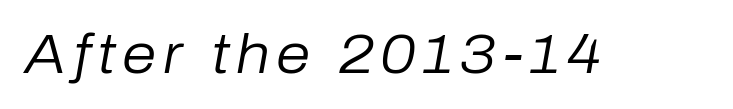
The image shows 55 px regular-weight type, italic (leaning right); set not underlined; low stroke contrast and a medium x-height.
